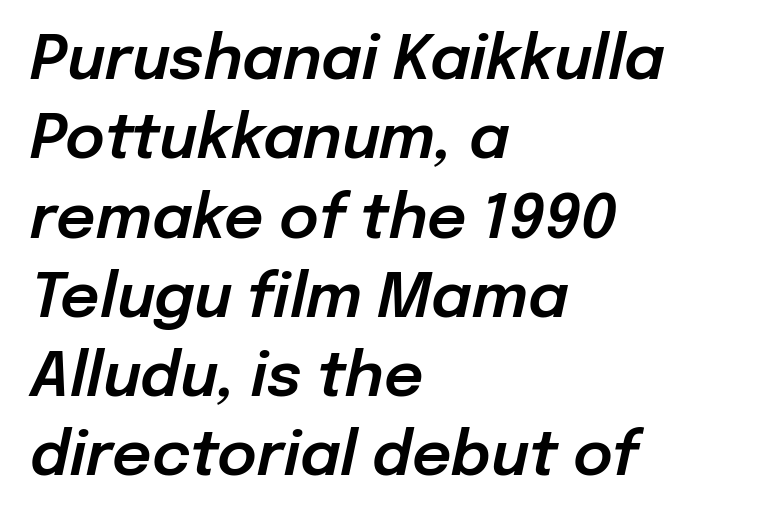
There's an unmistakable incline to the writing here. Quick note: underline off. This rendering uses left alignment, leaving the right contour irregular. The letters advance in unequal steps, a hallmark of proportional type. Compared with typical paragraphs, the rows here are spaced about the same.
